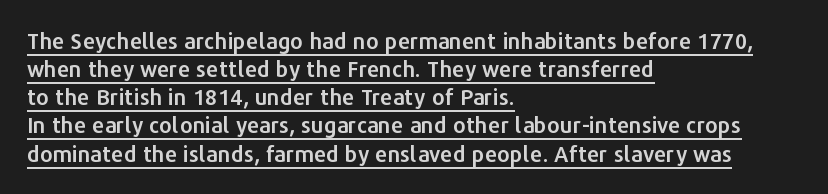
The image shows 22 px text type, upright; set left-aligned, normal line spacing (1.28x), normal letter spacing, underlined.
